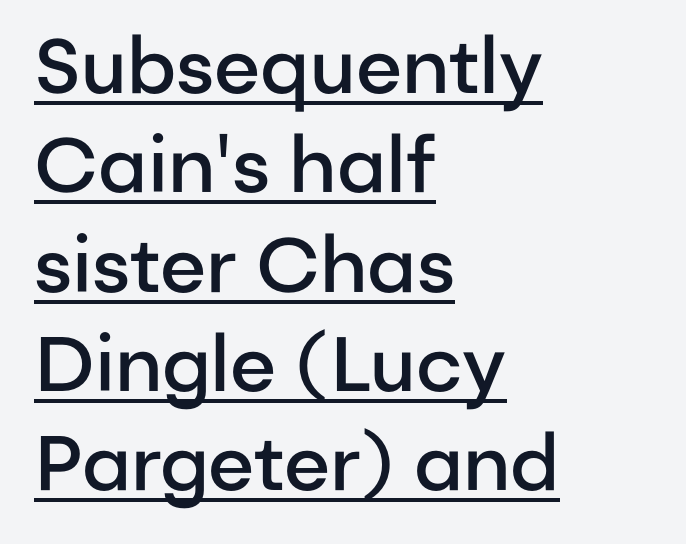
The image shows 77 px semibold sans-serif type, upright; set left-aligned, normal line spacing (1.29x), normal letter spacing, underlined; low stroke contrast and a medium x-height.
